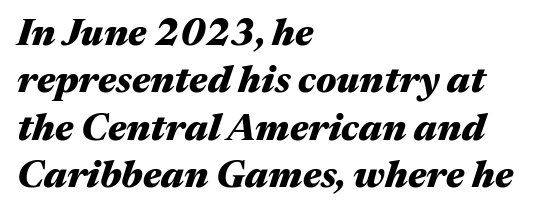
The type is set solid horizontally, with unmodified tracking. The space directly below the letters is spotless. The face used here is proportionally spaced, like ordinary book or web type. The leading is moderate, giving the passage an even texture. The passage shown is emphatically bold.
